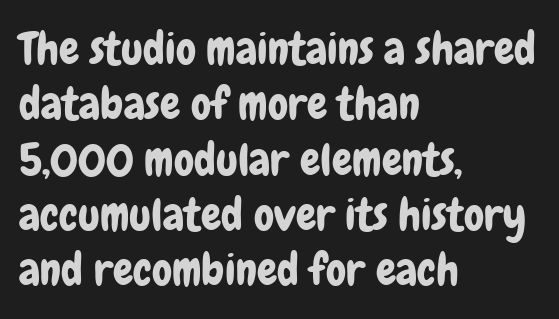
{"serif": "no", "italic": "no", "width": "condensed", "stroke_contrast": "low", "x_height": "medium", "monospaced": "no", "underline": "no", "align": "left", "line_spacing_ratio": 1.23, "letter_spacing": "normal", "letter_spacing_em": 0.0, "glyph_px": 45}
